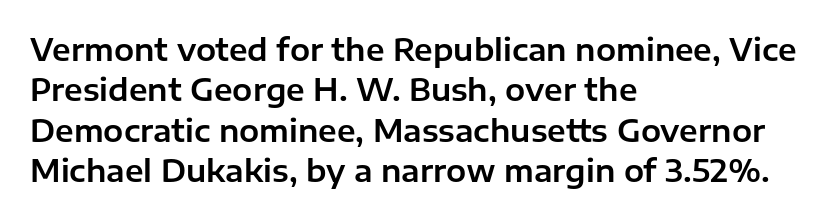
{"serif": "no", "italic": "no", "width": "normal", "stroke_contrast": "low", "x_height": "medium", "monospaced": "no", "underline": "no", "align": "left", "line_spacing": "normal", "line_spacing_ratio": 1.35, "letter_spacing": "normal", "letter_spacing_em": 0.0, "glyph_px": 30}
